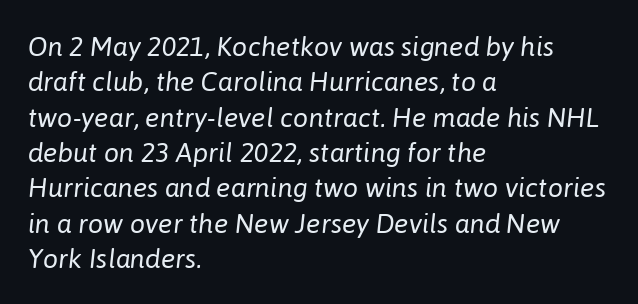
Q: Is the text bold? A: No.
Q: Is the text italic (slanted)? A: Yes, it leans right by about 6 degrees.
Q: Is the text underlined? A: No.
Q: How is the paragraph aligned? A: Left-aligned.
Q: Is the spacing between letters normal or unusually wide? A: Normal.
Q: Is the spacing between lines tight, normal or loose? A: Normal.
